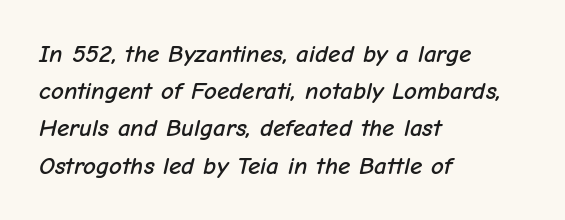
Slant detected: the letters are inclined. The zone under the glyphs is completely vacant. Typeset ragged right — the left edge is the straight one. Compared with typical body copy, the letter spacing here is the same.
